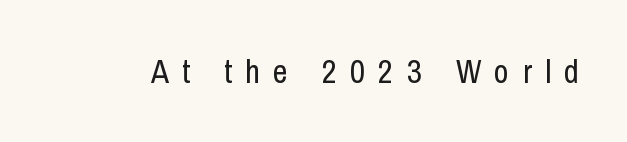
The image shows 33 px regular-weight, condensed sans-serif type, upright; set unusually wide letter spacing (+0.4 em), not underlined; low stroke contrast and a medium x-height.
